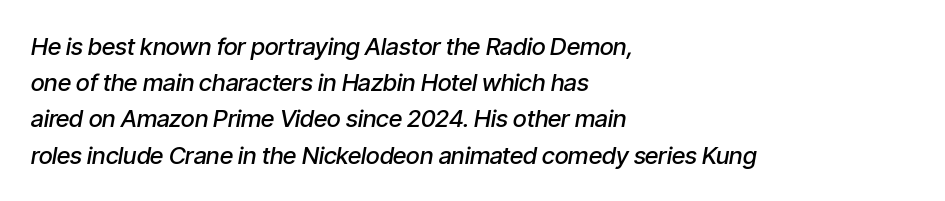
The image shows 24 px text type, italic (leaning right); set left-aligned, normal line spacing (1.51x), normal letter spacing, not underlined.
